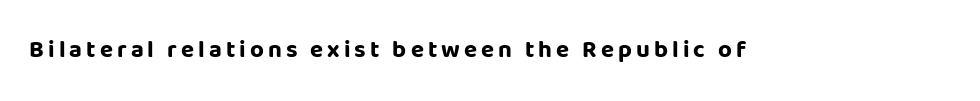
Q: Is the text bold? A: Yes.
Q: Is the text italic (slanted)? A: No, it is upright.
Q: Is the text underlined? A: No.
